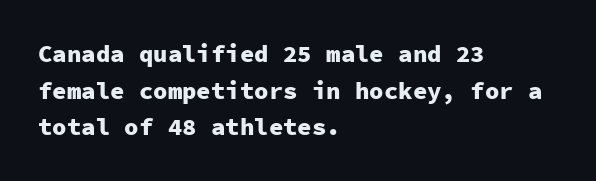
Q: Is the text bold? A: Yes.
Q: Is the text italic (slanted)? A: No, it is upright.
Q: Is the text underlined? A: No.
Q: How is the paragraph aligned? A: Left-aligned.
Q: Is the spacing between letters normal or unusually wide? A: Normal.
Q: Is the spacing between lines tight, normal or loose? A: Normal.
